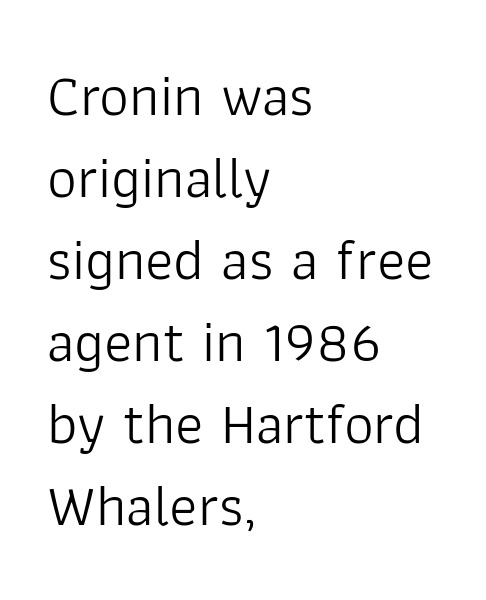
Q: Is the text bold? A: No.
Q: Is the text italic (slanted)? A: No, it is upright.
Q: Is the typeface a serif or a sans-serif typeface? A: Sans-serif.
Q: Is the text underlined? A: No.
Q: How is the paragraph aligned? A: Left-aligned.
Q: Is the spacing between letters normal or unusually wide? A: Normal.
Q: Is the spacing between lines tight, normal or loose? A: Normal.
Q: Width (condensed, normal, or wide)? A: Normal.
Q: Stroke contrast? A: Low.
Q: x-height? A: Medium.
Q: Monospaced? A: No.
